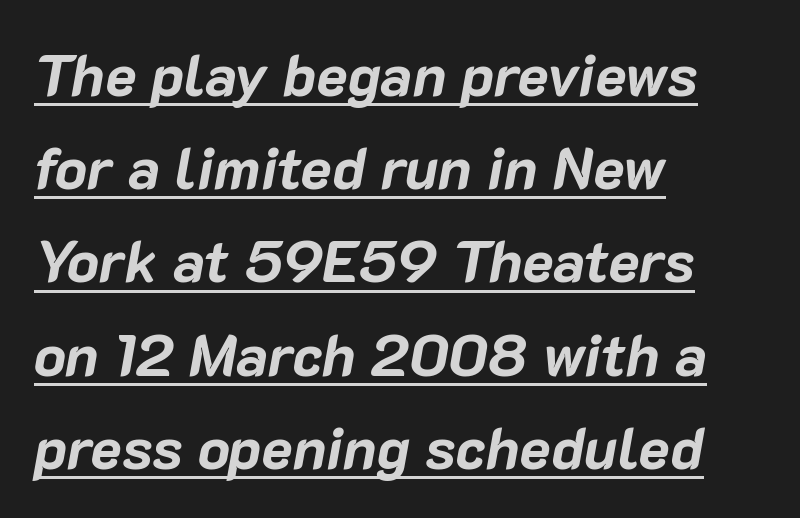
Q: Is the text bold? A: Yes.
Q: Is the text italic (slanted)? A: Yes, it leans right by about 10 degrees.
Q: Is the text underlined? A: Yes.
Q: How is the paragraph aligned? A: Left-aligned.
Q: Is the spacing between letters normal or unusually wide? A: Normal.
Q: Is the spacing between lines tight, normal or loose? A: Normal.
Q: Width (condensed, normal, or wide)? A: Normal.
Q: Stroke contrast? A: Low.
Q: x-height? A: Medium.
Q: Monospaced? A: No.
